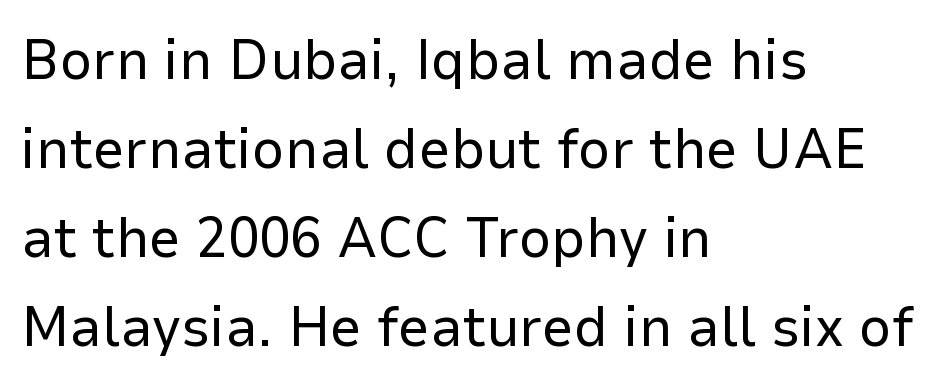
{"serif": "no", "italic": "no", "bold": "no", "weight": "regular", "width": "normal", "stroke_contrast": "low", "x_height": "medium", "monospaced": "no", "underline": "no", "align": "left", "line_spacing": "normal", "line_spacing_ratio": 1.56, "letter_spacing": "normal", "letter_spacing_em": 0.0, "glyph_px": 57}
